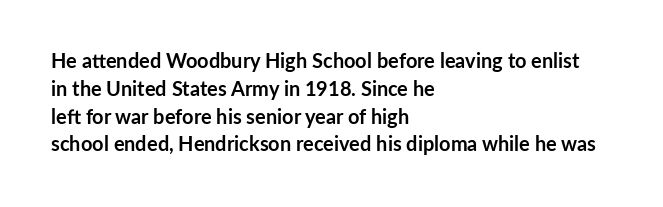
Is there any slant? The stems are plumb. Notice how thick the strokes are: this is what a full bold looks like. The vertical gap from one line to the next is medium. Leftover space on each line is placed entirely after the last word. The zone under the glyphs is completely vacant.
